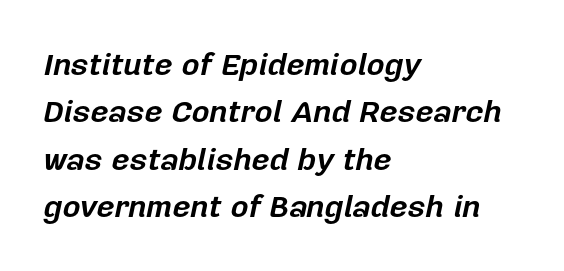
Each word holds together tightly as a unit, with standard inter-letter gaps. Note the varied advance widths — an 'i' is clearly narrower than an 'm'. Is the type bold? Yes — the strokes are clearly thick and heavy. Does the lettering tilt? It does — this is italic. The rendering uses a moderate line-height, typical for paragraphs. Type without underlining.
